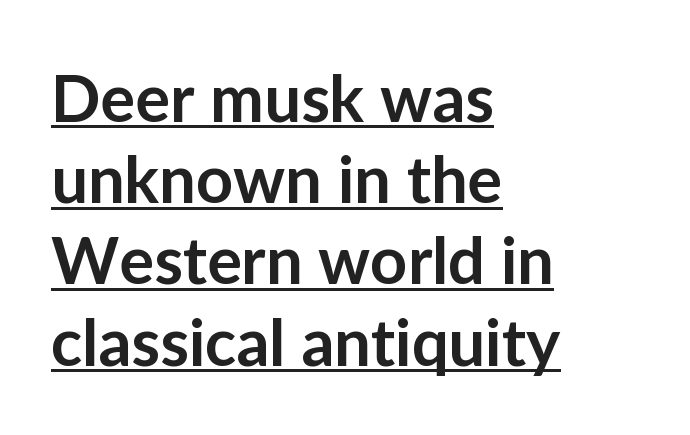
The image shows 65 px semibold sans-serif type, upright; set left-aligned, normal line spacing (1.25x), normal letter spacing, underlined; low stroke contrast and a medium x-height.
